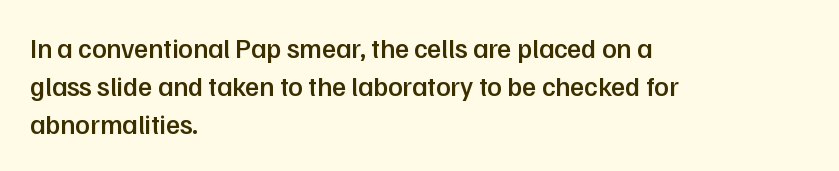
Q: Is the text bold? A: Semi-bold.
Q: Is the text italic (slanted)? A: No, it is upright.
Q: Is the text underlined? A: No.
Q: How is the paragraph aligned? A: Left-aligned.
Q: Is the spacing between letters normal or unusually wide? A: Normal.
Q: Is the spacing between lines tight, normal or loose? A: Normal.
